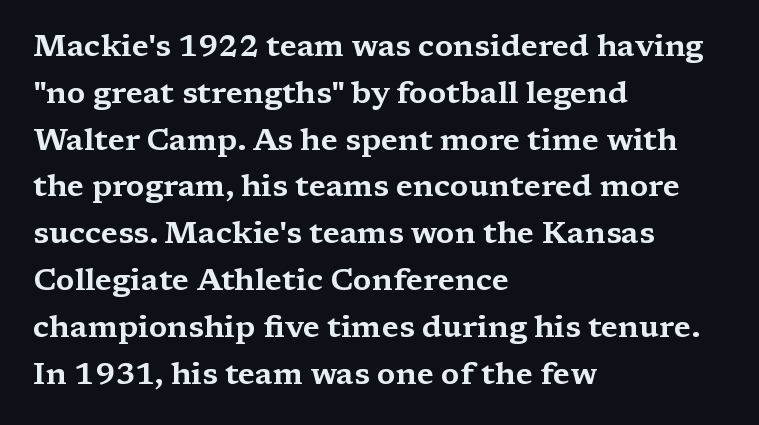
The image shows 30 px wide serif type, upright; set left-aligned, normal line spacing (1.56x), normal letter spacing, not underlined; medium stroke contrast and a medium x-height.
